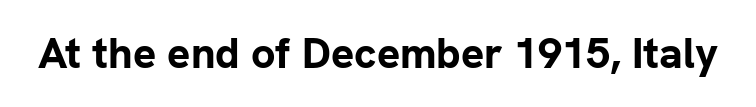
{"serif": "no", "italic": "no", "bold": "yes", "weight": "bold", "width": "normal", "stroke_contrast": "low", "x_height": "medium", "monospaced": "no", "underline": "no", "letter_spacing": "normal", "letter_spacing_em": 0.0, "glyph_px": 43}
